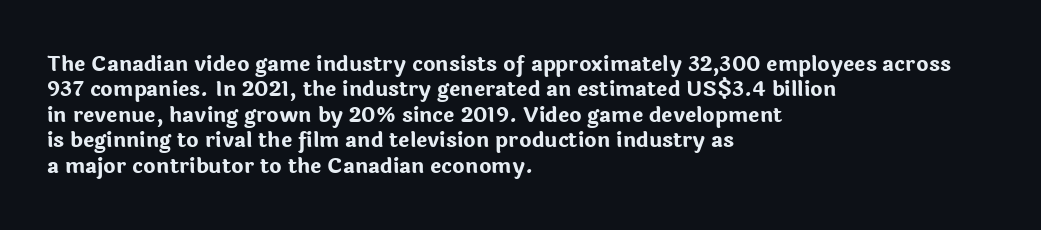
The image shows 21 px bold type, upright; set left-aligned, line spacing 1.21x, normal letter spacing, not underlined.
